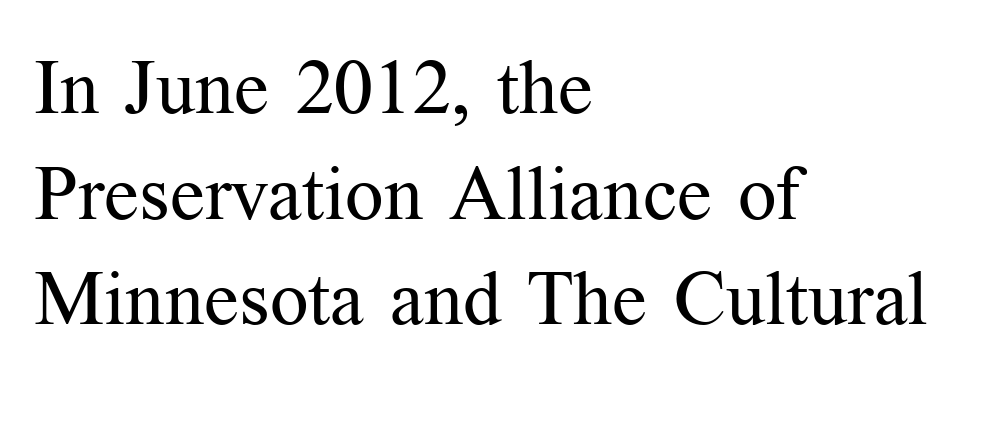
Q: Is the text bold? A: No.
Q: Is the text italic (slanted)? A: No, it is upright.
Q: Is the typeface a serif or a sans-serif typeface? A: Serif.
Q: Is the text underlined? A: No.
Q: How is the paragraph aligned? A: Left-aligned.
Q: Is the spacing between letters normal or unusually wide? A: Normal.
Q: Is the spacing between lines tight, normal or loose? A: Normal.
Q: Width (condensed, normal, or wide)? A: Normal.
Q: Stroke contrast? A: Medium.
Q: x-height? A: Medium.
Q: Monospaced? A: No.
